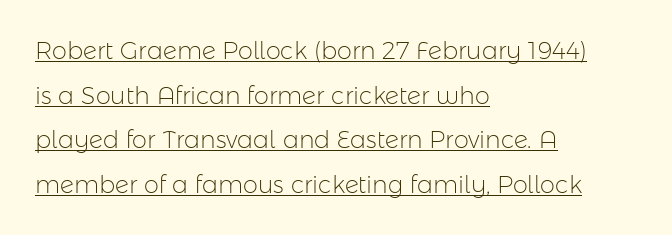
The image shows 24 px text type, upright; set left-aligned, line spacing 1.86x, normal letter spacing, underlined.
